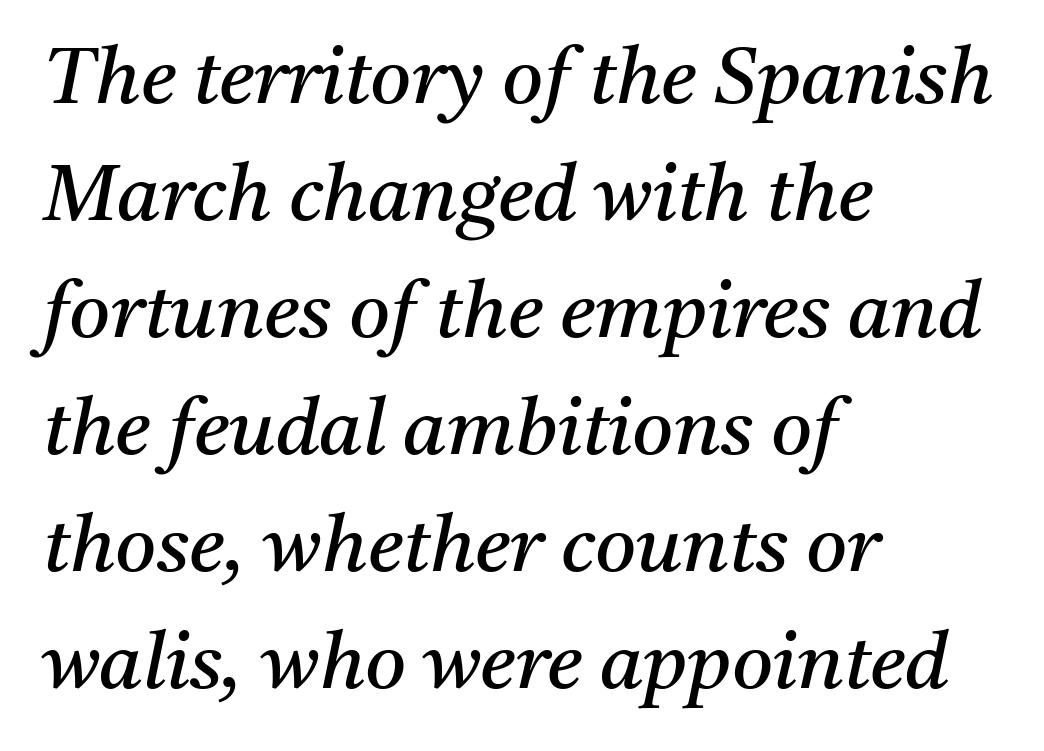
{"serif": "yes", "italic": "yes", "lean": "right", "slant_degrees": 11, "bold": "no", "weight": "regular", "width": "normal", "stroke_contrast": "medium", "x_height": "medium", "monospaced": "no", "underline": "no", "align": "left", "line_spacing": "normal", "line_spacing_ratio": 1.48, "letter_spacing": "normal", "letter_spacing_em": 0.0, "glyph_px": 79}
